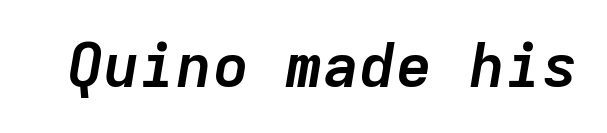
{"italic": "yes", "lean": "right", "slant_degrees": 9, "bold": "yes", "weight": "semibold", "width": "normal", "stroke_contrast": "low", "x_height": "medium", "monospaced": "yes", "underline": "no", "letter_spacing": "normal", "letter_spacing_em": 0.0, "glyph_px": 61}
